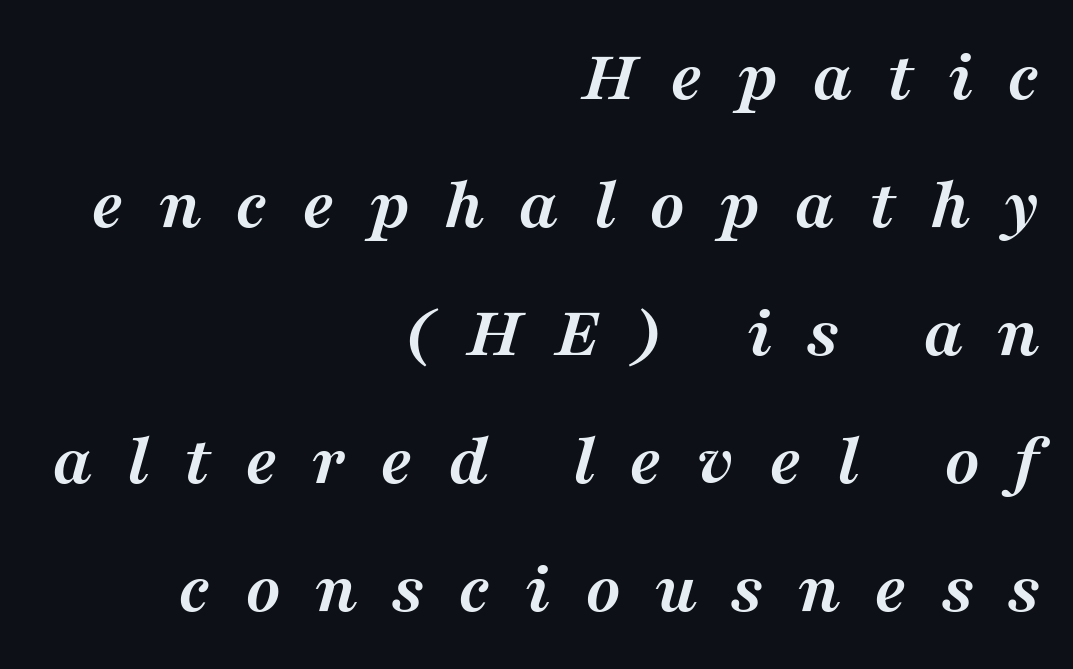
Q: Is the text bold? A: Yes.
Q: Is the text italic (slanted)? A: Yes, it leans right by about 16 degrees.
Q: Is the typeface a serif or a sans-serif typeface? A: Serif.
Q: Is the text underlined? A: No.
Q: How is the paragraph aligned? A: Right-aligned.
Q: Is the spacing between letters normal or unusually wide? A: Unusually wide.
Q: Width (condensed, normal, or wide)? A: Normal.
Q: Stroke contrast? A: Medium.
Q: x-height? A: Medium.
Q: Monospaced? A: No.
